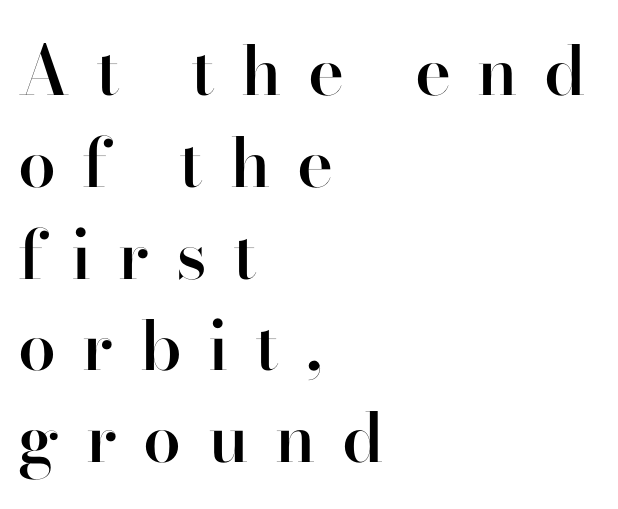
{"serif": "yes", "italic": "no", "bold": "semi", "weight": "semibold", "width": "normal", "stroke_contrast": "high", "x_height": "small", "monospaced": "no", "underline": "no", "align": "left", "line_spacing": "normal", "line_spacing_ratio": 1.35, "letter_spacing": "wide", "letter_spacing_em": 0.39, "glyph_px": 68}
